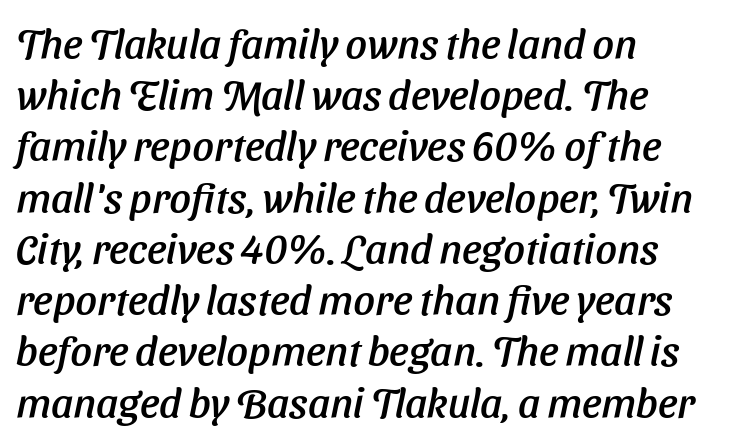
Q: Is the text italic (slanted)? A: Yes, it leans right by about 11 degrees.
Q: Is the text underlined? A: No.
Q: How is the paragraph aligned? A: Left-aligned.
Q: Is the spacing between letters normal or unusually wide? A: Normal.
Q: Width (condensed, normal, or wide)? A: Normal.
Q: Stroke contrast? A: Low.
Q: x-height? A: Medium.
Q: Monospaced? A: No.
